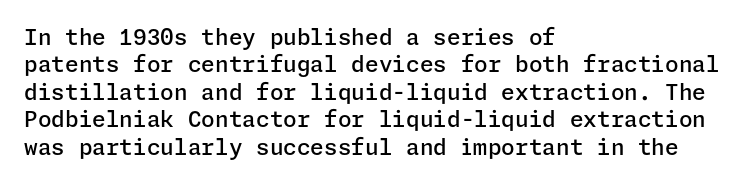
{"italic": "no", "bold": "semi", "underline": "no", "align": "left", "line_spacing": "normal", "line_spacing_ratio": 1.25, "letter_spacing": "normal", "letter_spacing_em": 0.0, "glyph_px": 22}
